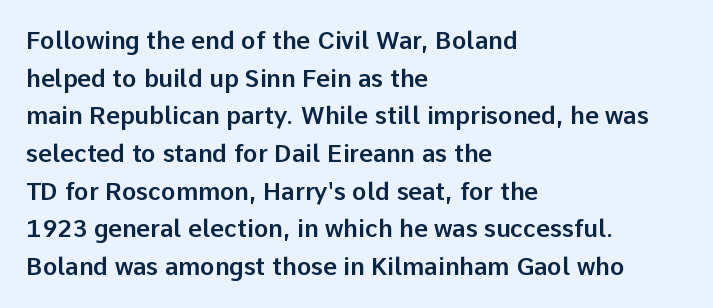
Q: Is the text italic (slanted)? A: No, it is upright.
Q: Is the text underlined? A: No.
Q: How is the paragraph aligned? A: Left-aligned.
Q: Is the spacing between letters normal or unusually wide? A: Normal.
Q: Is the spacing between lines tight, normal or loose? A: Normal.
